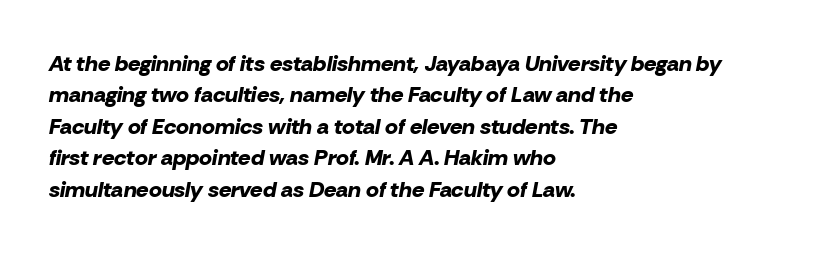
The image shows 22 px bold type, italic (leaning right); set left-aligned, normal line spacing (1.43x), normal letter spacing, not underlined.
